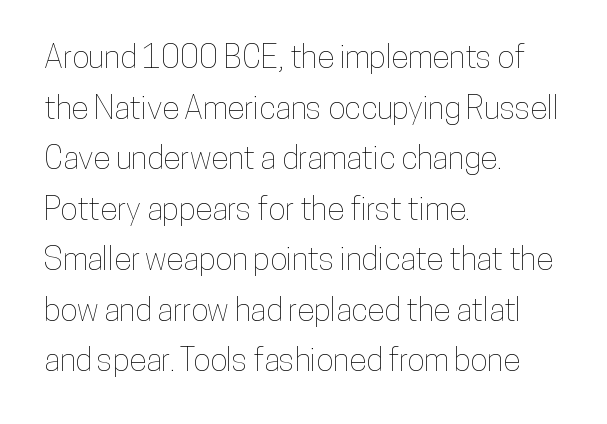
The image shows 32 px condensed type, upright; set left-aligned, normal line spacing (1.58x), normal letter spacing, not underlined; low stroke contrast and a medium x-height.
